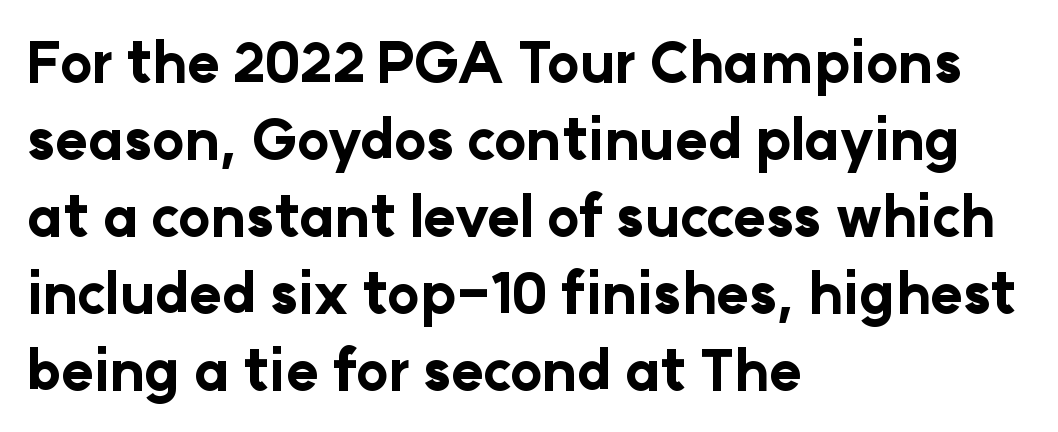
The image shows 55 px bold sans-serif type, upright; set left-aligned, normal line spacing (1.4x), normal letter spacing, not underlined; low stroke contrast and a medium x-height.
